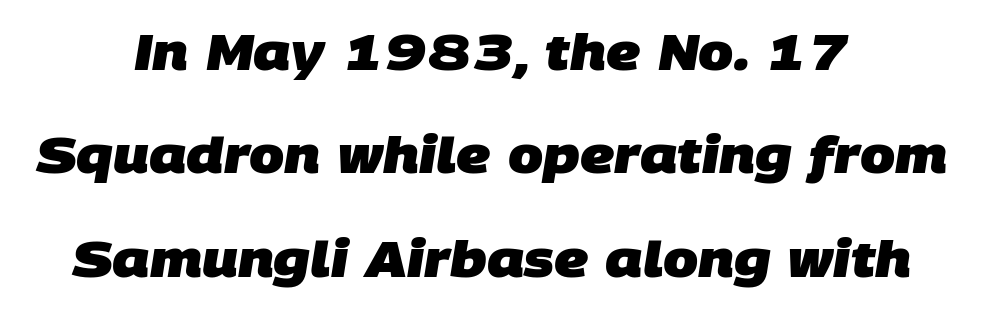
{"serif": "no", "bold": "yes", "weight": "heavy", "width": "normal", "stroke_contrast": "low", "x_height": "large", "monospaced": "no", "underline": "no", "align": "center", "line_spacing": "loose", "line_spacing_ratio": 2.07, "letter_spacing": "normal", "letter_spacing_em": 0.0, "glyph_px": 50}
